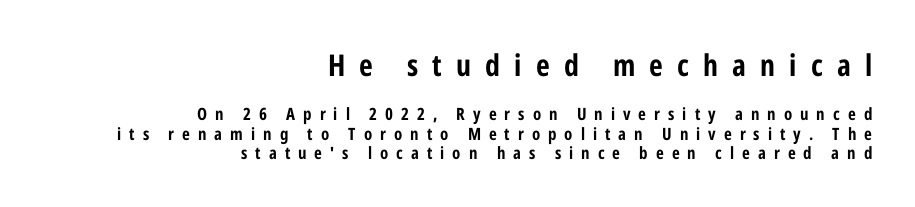
The image shows 30 px bold, condensed sans-serif type, upright; set right-aligned, tight line spacing (1.14x), unusually wide letter spacing (+0.47 em), not underlined; the first (top) block is 1.76x larger; low stroke contrast and a medium x-height.
